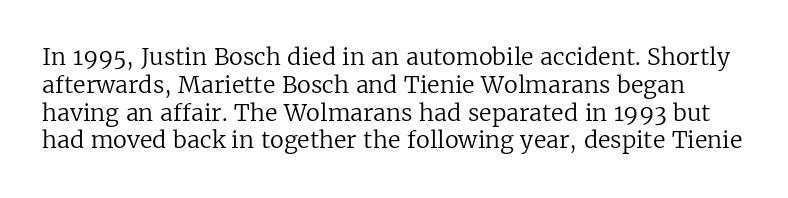
No chunkiness to these letters — they're not bold. A bare baseline throughout the passage. The typography opts for an upright posture over an oblique one. Between one letter and the next there's only the usual sliver of space.
